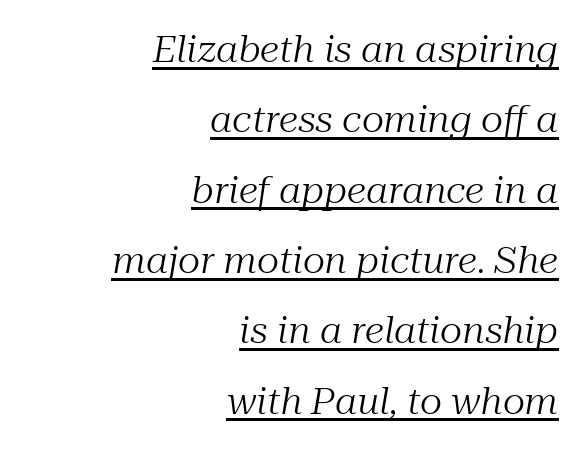
Q: Is the text bold? A: No.
Q: Is the text italic (slanted)? A: Yes, it leans right by about 10 degrees.
Q: Is the typeface a serif or a sans-serif typeface? A: Serif.
Q: Is the text underlined? A: Yes.
Q: How is the paragraph aligned? A: Right-aligned.
Q: Is the spacing between letters normal or unusually wide? A: Normal.
Q: Is the spacing between lines tight, normal or loose? A: Loose.
Q: Width (condensed, normal, or wide)? A: Normal.
Q: Stroke contrast? A: Medium.
Q: x-height? A: Medium.
Q: Monospaced? A: No.
